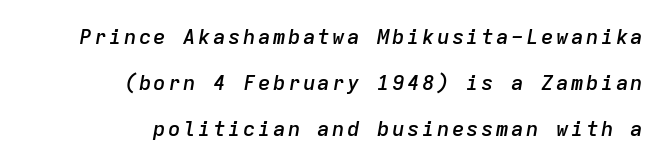
Q: Is the text bold? A: Semi-bold.
Q: Is the text italic (slanted)? A: Yes, it leans right by about 9 degrees.
Q: Is the text underlined? A: No.
Q: How is the paragraph aligned? A: Right-aligned.
Q: Is the spacing between lines tight, normal or loose? A: Loose.
